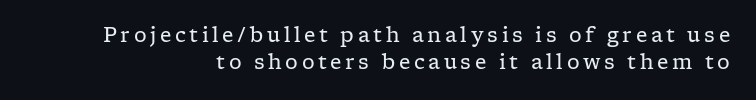
The image shows 20 px text type, upright; set right-aligned, normal line spacing (1.33x), not underlined.
